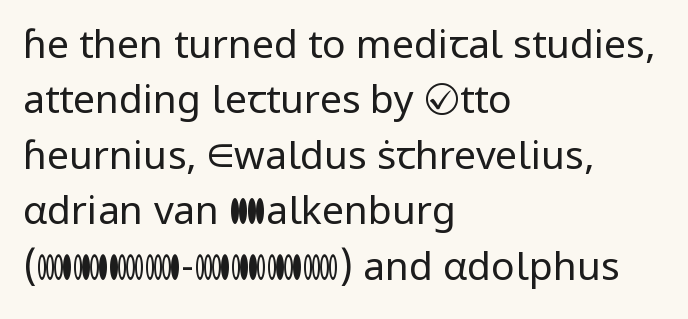
Q: Is the text bold? A: No.
Q: Is the text italic (slanted)? A: No, it is upright.
Q: Is the typeface a serif or a sans-serif typeface? A: Sans-serif.
Q: Is the text underlined? A: No.
Q: How is the paragraph aligned? A: Left-aligned.
Q: Is the spacing between letters normal or unusually wide? A: Normal.
Q: Is the spacing between lines tight, normal or loose? A: Normal.
Q: Width (condensed, normal, or wide)? A: Normal.
Q: Stroke contrast? A: Low.
Q: x-height? A: Medium.
Q: Monospaced? A: No.
